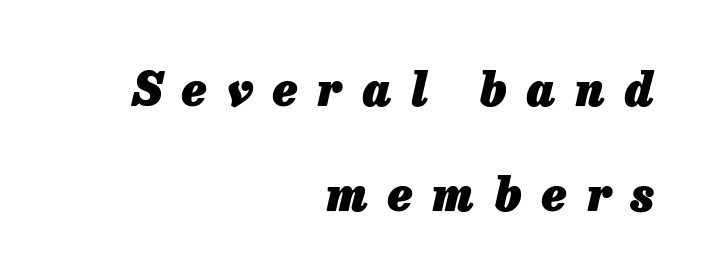
{"italic": "yes", "lean": "right", "slant_degrees": 13, "bold": "yes", "weight": "heavy", "width": "normal", "stroke_contrast": "low", "x_height": "medium", "monospaced": "no", "underline": "no", "align": "right", "line_spacing": "loose", "line_spacing_ratio": 2.29, "letter_spacing": "wide", "letter_spacing_em": 0.44, "glyph_px": 46}
